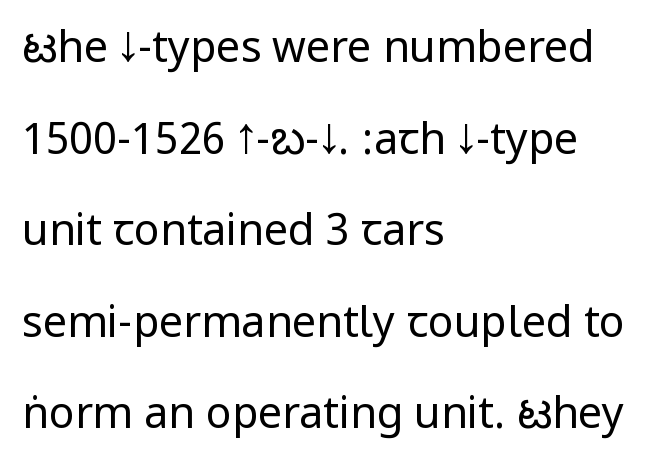
{"serif": "no", "italic": "no", "bold": "no", "weight": "regular", "width": "condensed", "stroke_contrast": "low", "underline": "no", "align": "left", "line_spacing": "loose", "line_spacing_ratio": 2.13, "letter_spacing": "normal", "letter_spacing_em": 0.0, "glyph_px": 43}
